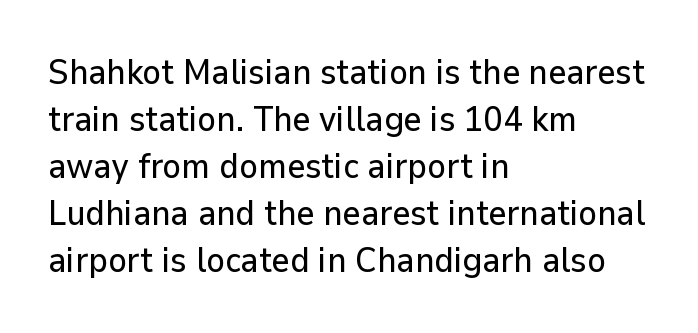
{"serif": "no", "italic": "no", "width": "normal", "stroke_contrast": "low", "x_height": "medium", "monospaced": "no", "underline": "no", "align": "left", "line_spacing": "normal", "line_spacing_ratio": 1.34, "letter_spacing": "normal", "letter_spacing_em": 0.0, "glyph_px": 35}
